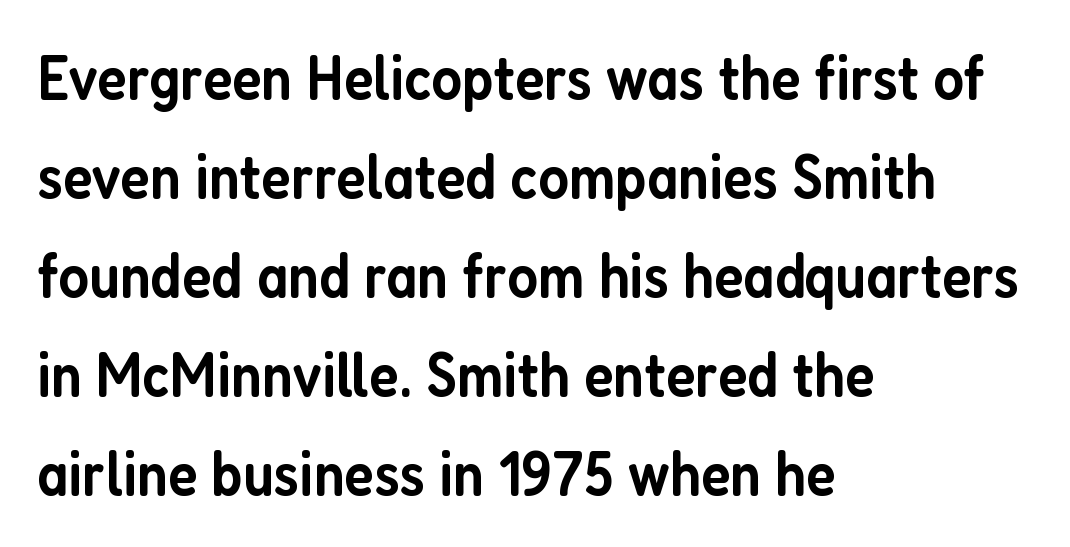
Q: Is the text bold? A: Semi-bold.
Q: Is the text italic (slanted)? A: No, it is upright.
Q: Is the typeface a serif or a sans-serif typeface? A: Sans-serif.
Q: Is the text underlined? A: No.
Q: How is the paragraph aligned? A: Left-aligned.
Q: Is the spacing between letters normal or unusually wide? A: Normal.
Q: Is the spacing between lines tight, normal or loose? A: Normal.
Q: Width (condensed, normal, or wide)? A: Condensed.
Q: Stroke contrast? A: Low.
Q: x-height? A: Medium.
Q: Monospaced? A: No.
